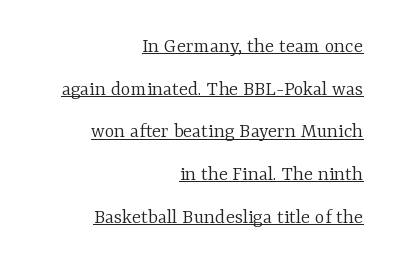
The image shows 21 px text type, upright; set right-aligned, loose line spacing (2.03x), normal letter spacing, underlined.
